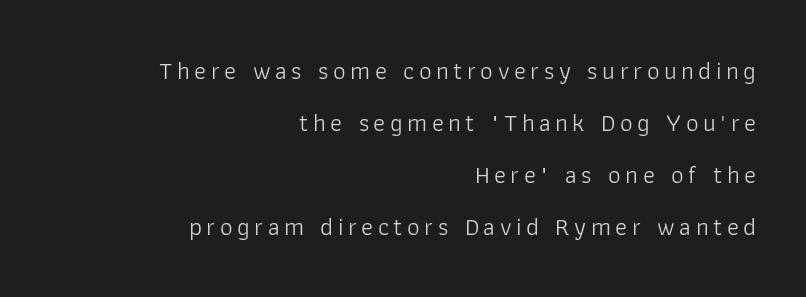
The image shows 25 px text type, upright; set right-aligned, loose line spacing (2.08x), not underlined.
